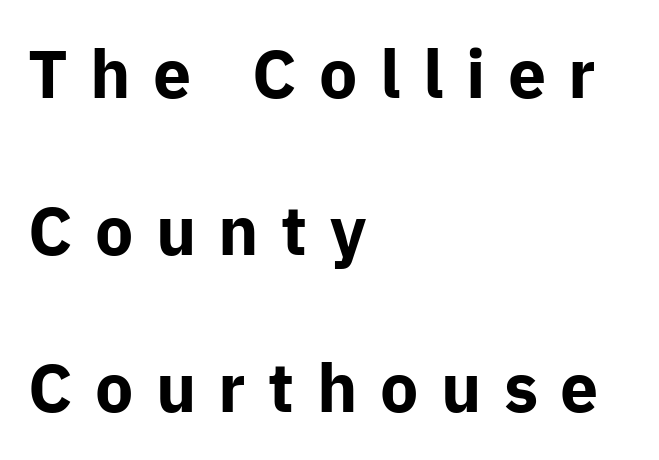
{"serif": "no", "italic": "no", "bold": "yes", "weight": "bold", "width": "normal", "stroke_contrast": "low", "x_height": "medium", "monospaced": "no", "underline": "no", "align": "left", "line_spacing": "loose", "line_spacing_ratio": 2.31, "letter_spacing": "wide", "letter_spacing_em": 0.33, "glyph_px": 68}
